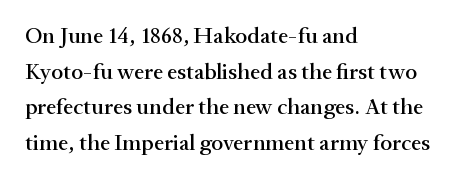
Q: Is the text italic (slanted)? A: No, it is upright.
Q: Is the text underlined? A: No.
Q: How is the paragraph aligned? A: Left-aligned.
Q: Is the spacing between letters normal or unusually wide? A: Normal.
Q: Is the spacing between lines tight, normal or loose? A: Normal.
